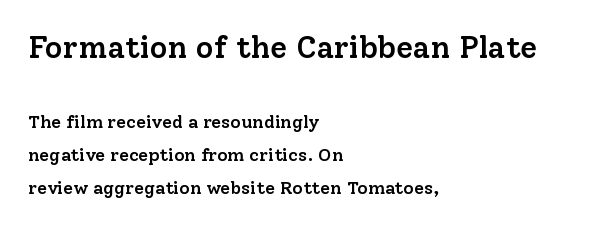
Layout note: lines flush left. A typesetter would label this face a serif. Do the characters align in a grid? No, the font is proportional. The rendering uses a semibold face; strokes are thickened but not to full bold. Of the two passages, the one on top uses the larger point size.
